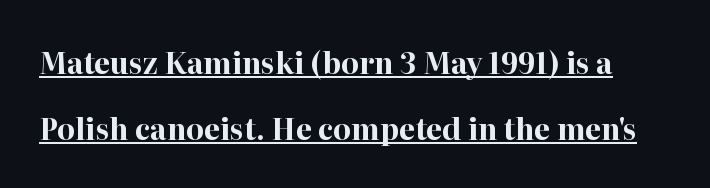
The glyphs are accompanied by a horizontal stroke just below them. These lines stand farther apart than default settings would place them. This sample has the flowing, uneven cadence of proportional lettering. This is roman type, the default non-slanted kind. Nobody touched the tracking dial on this one. Typographic density is high because the face is bold.
